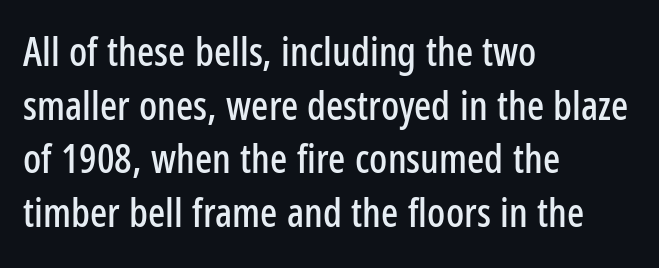
{"serif": "no", "italic": "no", "width": "condensed", "stroke_contrast": "low", "x_height": "medium", "monospaced": "no", "underline": "no", "align": "left", "line_spacing": "normal", "line_spacing_ratio": 1.34, "letter_spacing": "normal", "letter_spacing_em": 0.0, "glyph_px": 40}
